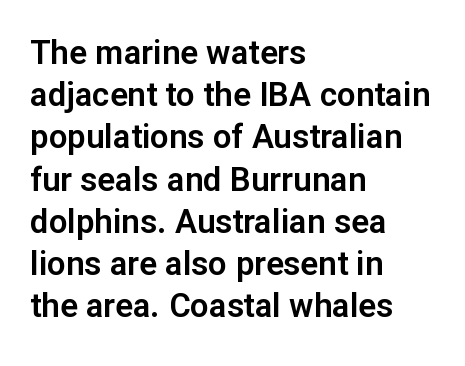
{"serif": "no", "italic": "no", "width": "normal", "stroke_contrast": "low", "x_height": "medium", "monospaced": "no", "underline": "no", "align": "left", "line_spacing": "normal", "line_spacing_ratio": 1.28, "letter_spacing": "normal", "letter_spacing_em": 0.0, "glyph_px": 33}
